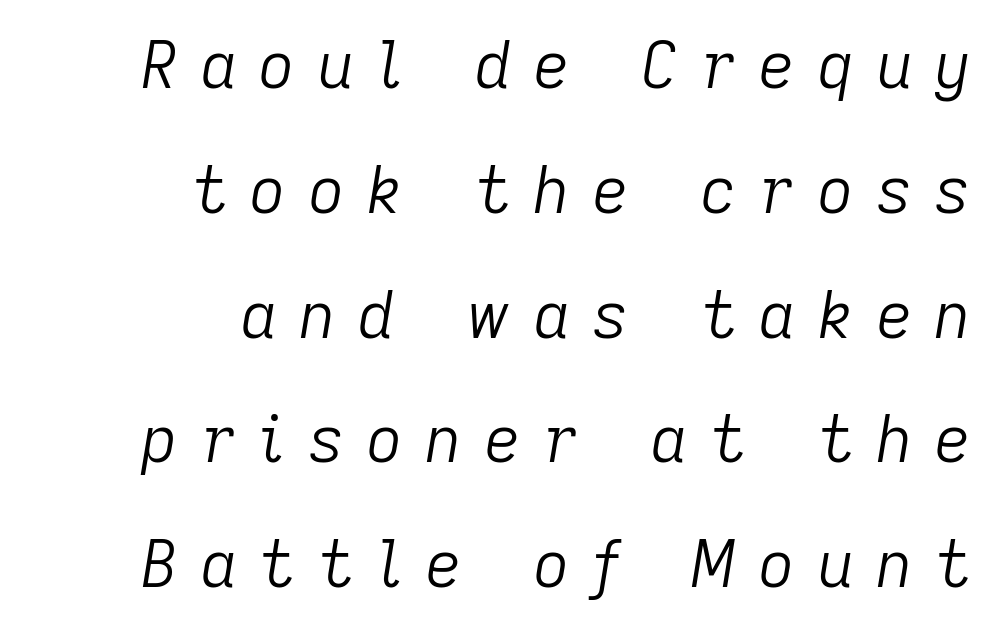
Q: Is the text bold? A: No.
Q: Is the text italic (slanted)? A: Yes, it leans right by about 9 degrees.
Q: Is the text underlined? A: No.
Q: How is the paragraph aligned? A: Right-aligned.
Q: Is the spacing between letters normal or unusually wide? A: Unusually wide.
Q: Is the spacing between lines tight, normal or loose? A: Loose.
Q: Width (condensed, normal, or wide)? A: Normal.
Q: Stroke contrast? A: Low.
Q: x-height? A: Medium.
Q: Monospaced? A: No.
